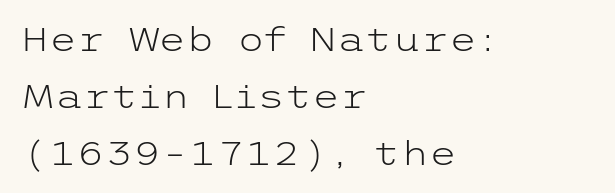
The image shows 32 px light, wide sans-serif type, upright; set left-aligned, line spacing 1.78x, normal letter spacing, not underlined; low stroke contrast and a medium x-height.
